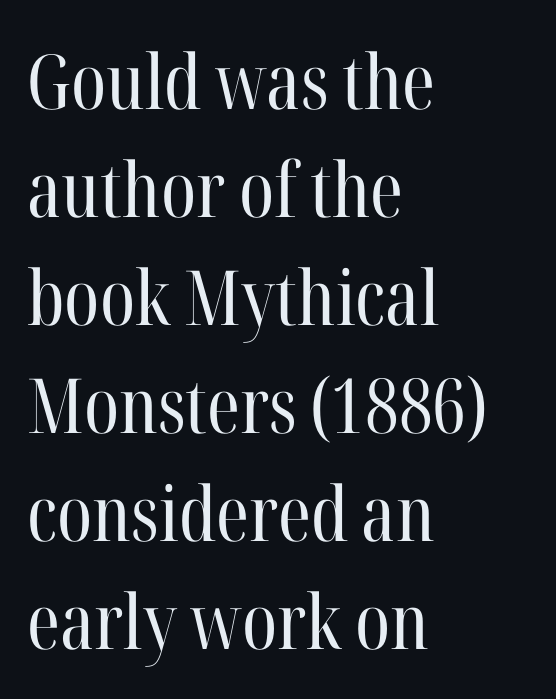
Rendered with straight, roman letterforms. Anything drawn beneath the words? Only blank space. These lines are set flush left with a ragged right edge. Is this a sans? No — the strokes have serifs. The rendering keeps characters at their native spacing. The designer left line spacing at the default.
